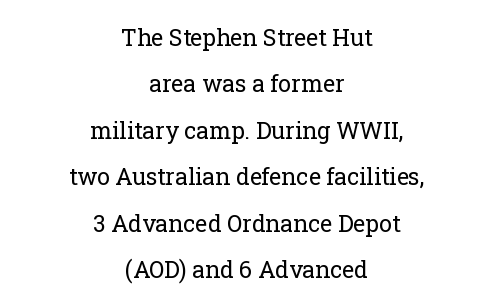
The image shows 23 px text type, upright; set centered, loose line spacing (2.02x), normal letter spacing, not underlined.
